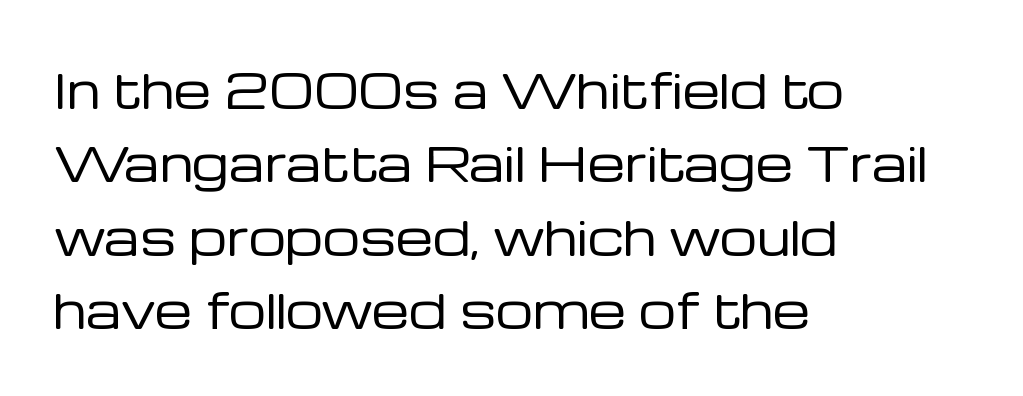
{"serif": "no", "italic": "no", "bold": "no", "weight": "regular", "width": "normal", "stroke_contrast": "low", "x_height": "medium", "monospaced": "no", "underline": "no", "align": "left", "line_spacing": "normal", "line_spacing_ratio": 1.56, "letter_spacing": "normal", "letter_spacing_em": 0.0, "glyph_px": 47}
